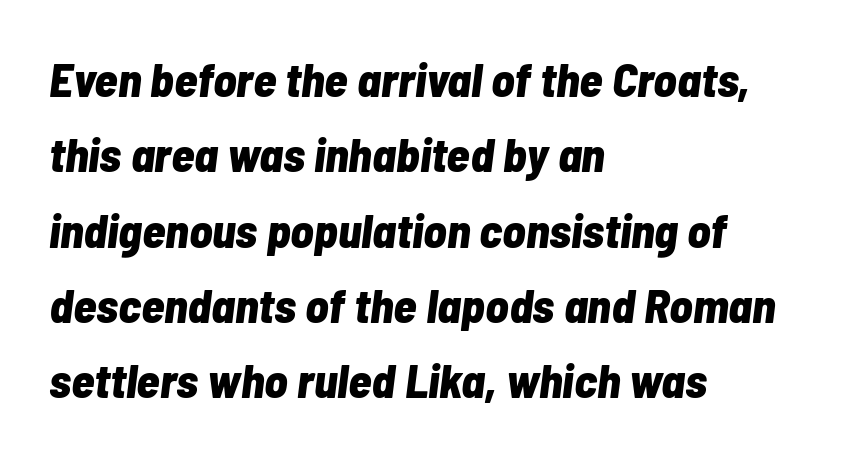
Q: Is the text bold? A: Yes.
Q: Is the text italic (slanted)? A: Yes, it leans right by about 7 degrees.
Q: Is the text underlined? A: No.
Q: How is the paragraph aligned? A: Left-aligned.
Q: Is the spacing between letters normal or unusually wide? A: Normal.
Q: Is the spacing between lines tight, normal or loose? A: Normal.
Q: Width (condensed, normal, or wide)? A: Condensed.
Q: Stroke contrast? A: Low.
Q: x-height? A: Medium.
Q: Monospaced? A: No.
